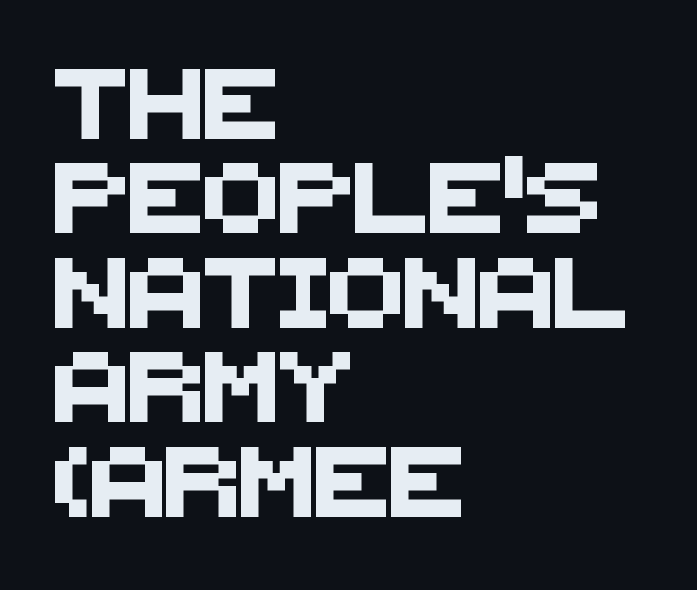
Regular leading. The passage shown is not underscored anywhere. The rendering keeps characters at their native spacing. In terms of letterform style, serifs are entirely absent. Each line starts at the same left margin while the right side varies. Character widths vary here, with narrow letters taking less room than wide ones.
